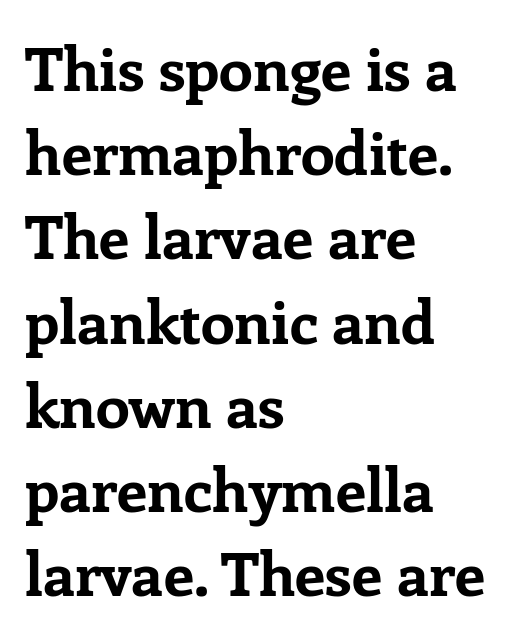
Q: Is the text bold? A: Yes.
Q: Is the text italic (slanted)? A: No, it is upright.
Q: Is the typeface a serif or a sans-serif typeface? A: Serif.
Q: Is the text underlined? A: No.
Q: How is the paragraph aligned? A: Left-aligned.
Q: Is the spacing between letters normal or unusually wide? A: Normal.
Q: Is the spacing between lines tight, normal or loose? A: Normal.
Q: Width (condensed, normal, or wide)? A: Normal.
Q: Stroke contrast? A: Low.
Q: x-height? A: Medium.
Q: Monospaced? A: No.
